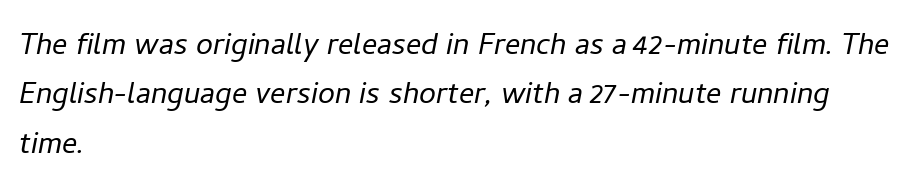
Notice how the stems are inclined rather than vertical — that's the hallmark of italics. Is the letter spacing exaggerated? No — it looks like the ordinary default. Rule under the text: the space is simply empty. Spacing verdict: proportional, widths tailored to each character. This is not heavy type; no bold has been used.
